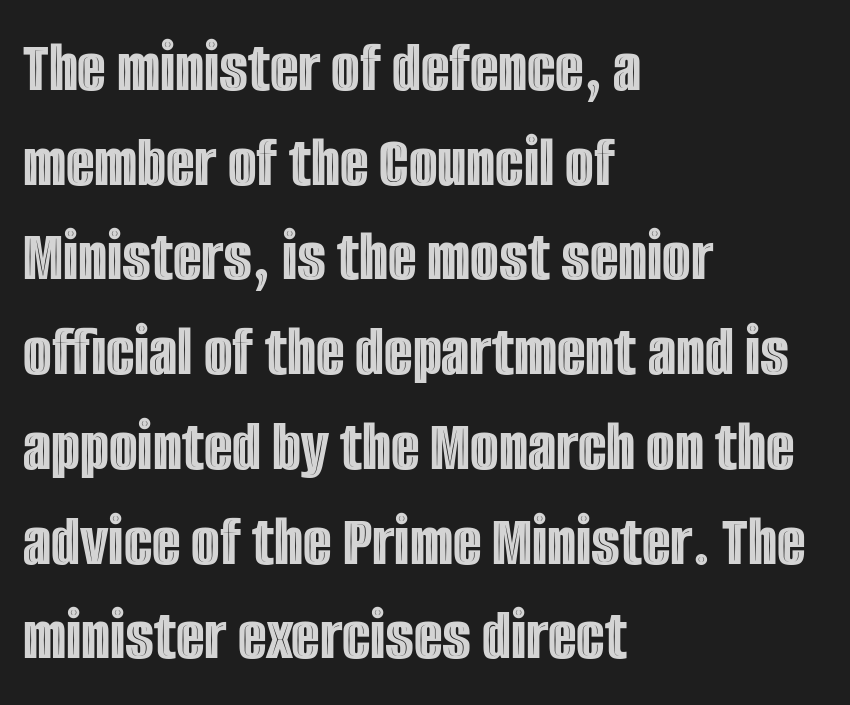
Q: Is the text italic (slanted)? A: No, it is upright.
Q: Is the text underlined? A: No.
Q: How is the paragraph aligned? A: Left-aligned.
Q: Is the spacing between letters normal or unusually wide? A: Normal.
Q: Is the spacing between lines tight, normal or loose? A: Normal.
Q: Width (condensed, normal, or wide)? A: Condensed.
Q: x-height? A: Large.
Q: Monospaced? A: No.
